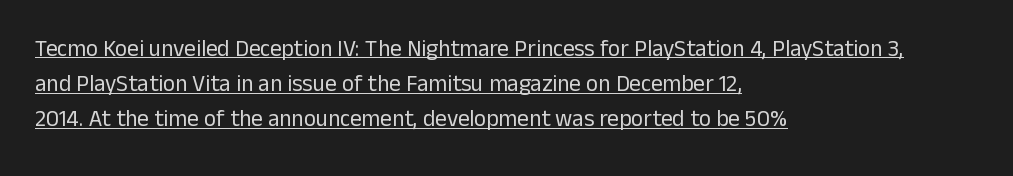
Q: Is the text bold? A: No.
Q: Is the text italic (slanted)? A: No, it is upright.
Q: Is the text underlined? A: Yes.
Q: How is the paragraph aligned? A: Left-aligned.
Q: Is the spacing between letters normal or unusually wide? A: Normal.
Q: Is the spacing between lines tight, normal or loose? A: Normal.
